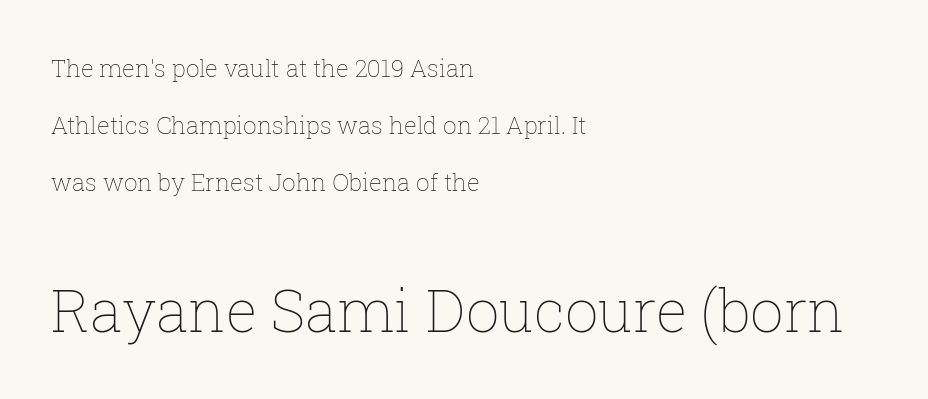
Nothing heavy about these letters — not bold at all. Line spacing here is loose. These lines keep a tight, regular rhythm from letter to letter. Varying glyph widths throughout — classic text-font behaviour. Every stem runs plumb, perpendicular to the baseline. The typesetter chose a ragged-right arrangement here.
